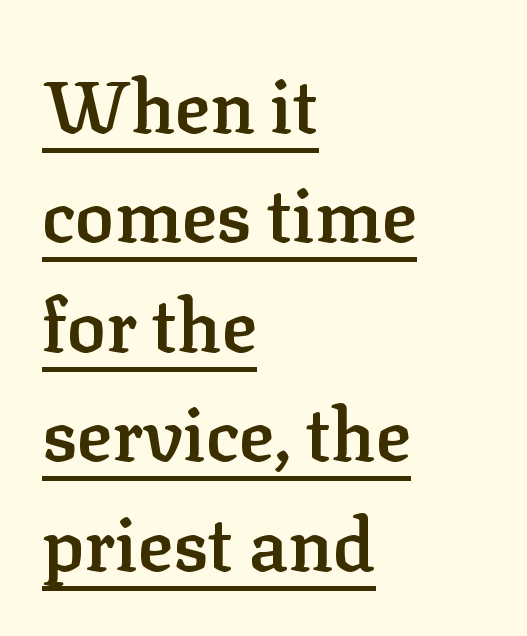
A rule runs beneath these lines of type. If you drew a ruler down the left edge, every line would touch it. A typesetter would call this proportional, since set widths differ per character. Italic? Not at all — the glyphs are vertical. The gaps between neighbouring characters are ordinary and unremarkable. Classification — serif.
